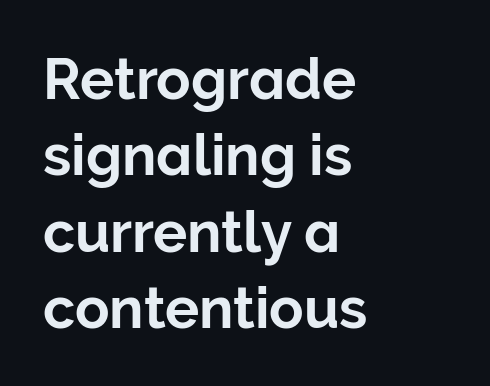
Q: Is the text italic (slanted)? A: No, it is upright.
Q: Is the typeface a serif or a sans-serif typeface? A: Sans-serif.
Q: Is the text underlined? A: No.
Q: How is the paragraph aligned? A: Left-aligned.
Q: Is the spacing between letters normal or unusually wide? A: Normal.
Q: Is the spacing between lines tight, normal or loose? A: Normal.
Q: Width (condensed, normal, or wide)? A: Normal.
Q: Stroke contrast? A: Low.
Q: x-height? A: Medium.
Q: Monospaced? A: No.
